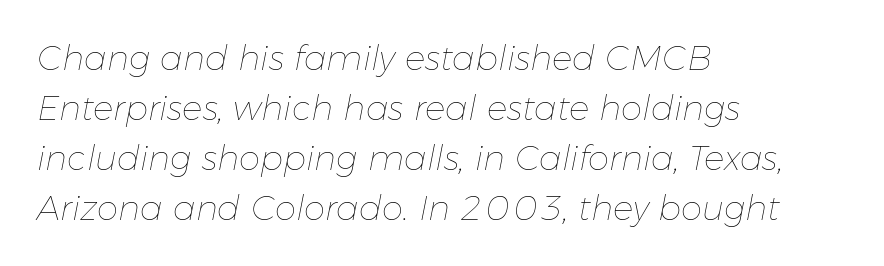
{"italic": "yes", "lean": "right", "slant_degrees": 11, "bold": "no", "weight": "thin", "width": "normal", "stroke_contrast": "low", "x_height": "medium", "monospaced": "no", "underline": "no", "align": "left", "line_spacing": "normal", "line_spacing_ratio": 1.47, "letter_spacing": "normal", "letter_spacing_em": 0.0, "glyph_px": 34}
